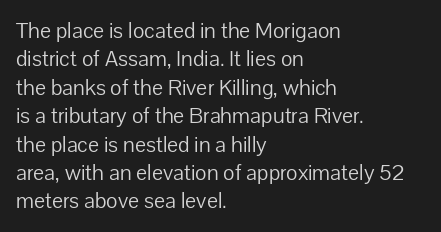
The image shows 22 px text type, upright; set left-aligned, normal line spacing (1.29x), normal letter spacing, not underlined.
